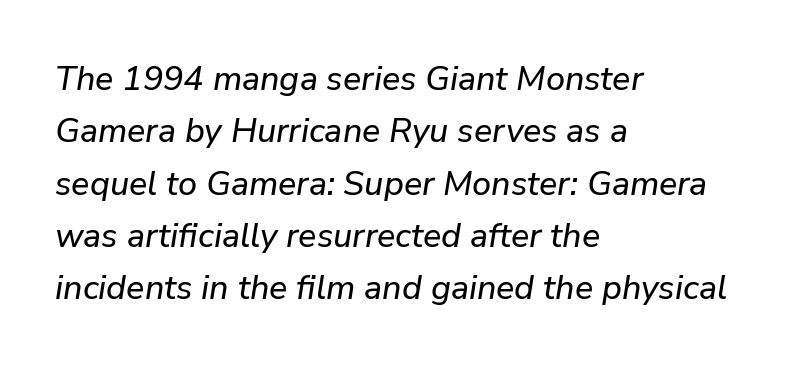
The image shows 34 px text type, italic (leaning right); set left-aligned, normal line spacing (1.54x), normal letter spacing, not underlined; low stroke contrast and a medium x-height.
